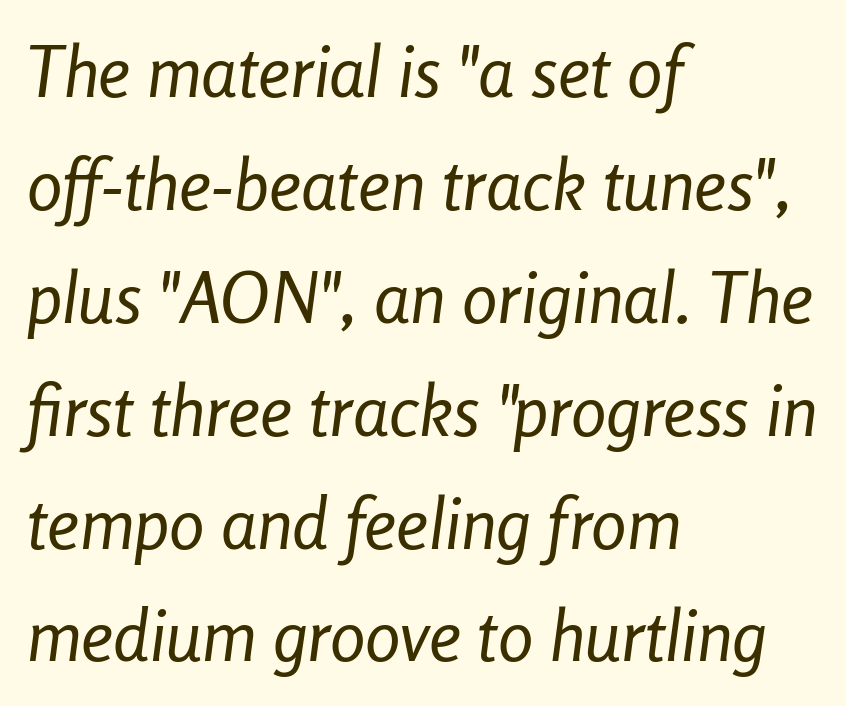
Leading: standard. The cut favours lightness, reaching ordinary text weight at its darkest. The letters are slanted; this is an italic face. Reading down the block, your eye returns to a fixed left position each line. These lines are rendered in a variable-pitch font.
